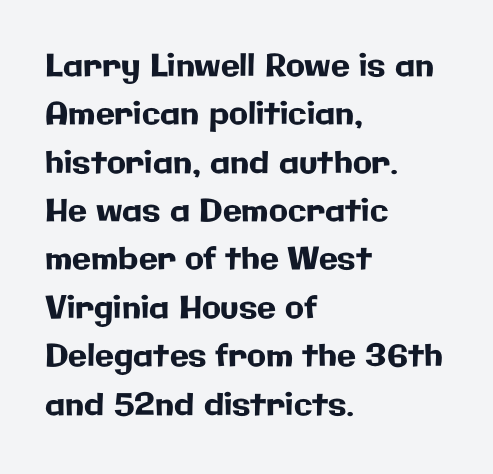
Q: Is the text italic (slanted)? A: No, it is upright.
Q: Is the typeface a serif or a sans-serif typeface? A: Sans-serif.
Q: Is the text underlined? A: No.
Q: How is the paragraph aligned? A: Left-aligned.
Q: Is the spacing between letters normal or unusually wide? A: Normal.
Q: Is the spacing between lines tight, normal or loose? A: Normal.
Q: Width (condensed, normal, or wide)? A: Normal.
Q: Stroke contrast? A: Low.
Q: x-height? A: Medium.
Q: Monospaced? A: No.
